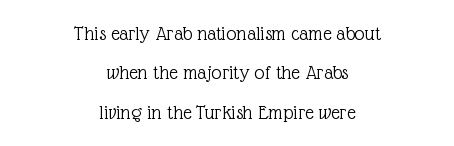
Q: Is the text bold? A: No.
Q: Is the text italic (slanted)? A: No, it is upright.
Q: Is the text underlined? A: No.
Q: How is the paragraph aligned? A: Centered.
Q: Is the spacing between letters normal or unusually wide? A: Normal.
